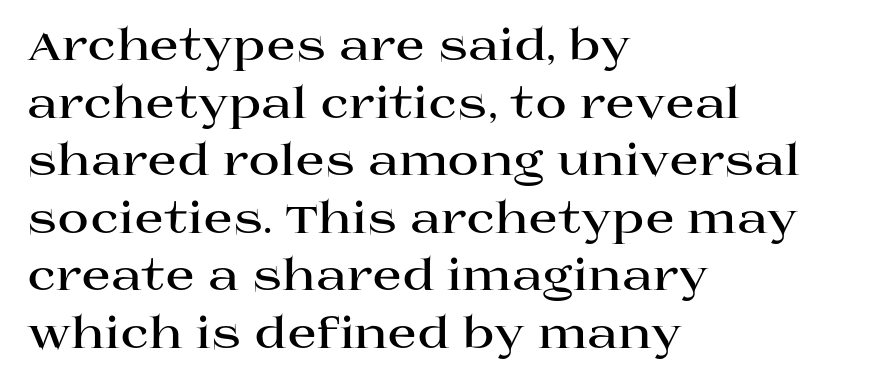
A typesetter would label this face a serif. The passage shown is emphatically bold. Caption: standard tracking, unaltered. Words float on clear page, feet unadorned.
